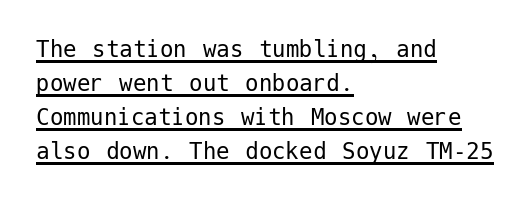
The image shows 27 px text type, upright; set left-aligned, normal line spacing (1.26x), normal letter spacing, underlined.
